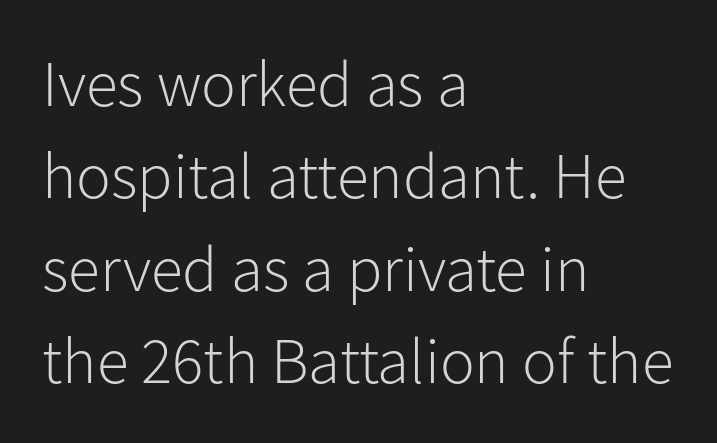
The image shows 65 px light sans-serif type, upright; set left-aligned, normal line spacing (1.42x), normal letter spacing, not underlined; low stroke contrast and a medium x-height.
